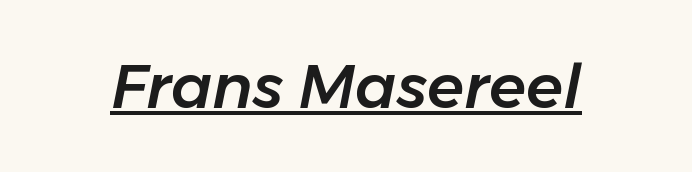
The rendered words wear a rule along their underside. The letters are slanted; this is an italic face. The tracking reads as untouched default to a designer's eye. The letters advance in unequal steps, a hallmark of proportional type.
